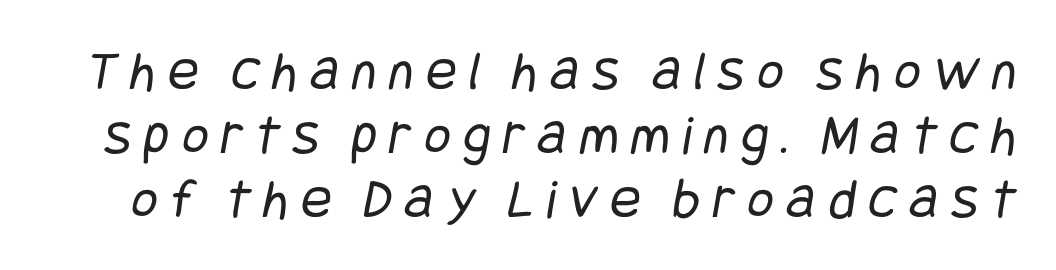
The image shows 57 px regular-weight, condensed sans-serif type; set tight line spacing (1.12x), unusually wide letter spacing (+0.22 em), not underlined; low stroke contrast and a large x-height.
